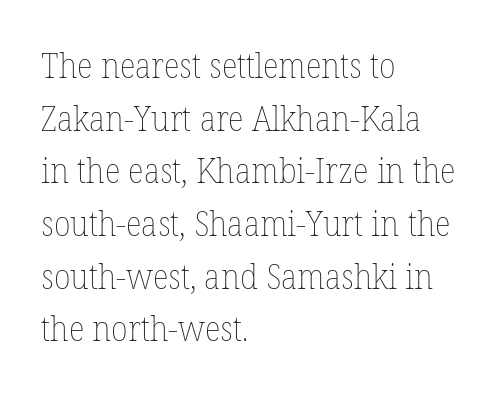
Q: Is the text bold? A: No.
Q: Is the text italic (slanted)? A: No, it is upright.
Q: Is the text underlined? A: No.
Q: How is the paragraph aligned? A: Left-aligned.
Q: Is the spacing between letters normal or unusually wide? A: Normal.
Q: Is the spacing between lines tight, normal or loose? A: Normal.
Q: Width (condensed, normal, or wide)? A: Normal.
Q: Stroke contrast? A: Low.
Q: x-height? A: Medium.
Q: Monospaced? A: No.
